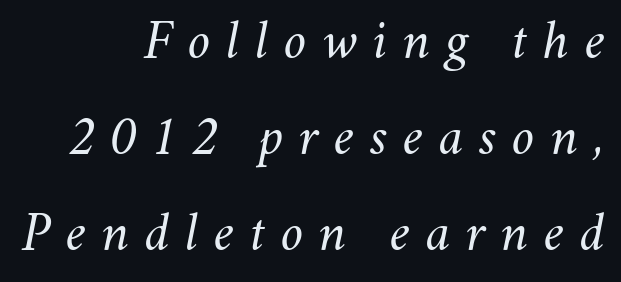
Notice how descenders clear the ascenders below comfortably — that's standard leading. In terms of posture, this sample is oblique. Words float on clear page, feet unadorned. Heaviness? Minimal to ordinary, like unemphasized prose.
